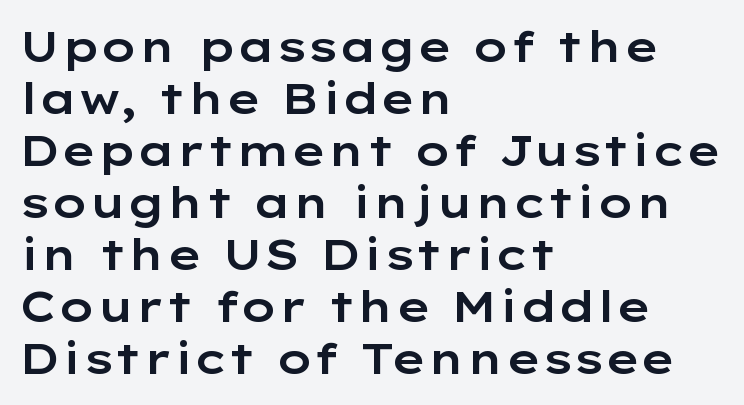
Q: Is the text italic (slanted)? A: No, it is upright.
Q: Is the typeface a serif or a sans-serif typeface? A: Sans-serif.
Q: Is the text underlined? A: No.
Q: How is the paragraph aligned? A: Left-aligned.
Q: Is the spacing between letters normal or unusually wide? A: Normal.
Q: Width (condensed, normal, or wide)? A: Wide.
Q: Stroke contrast? A: Low.
Q: x-height? A: Medium.
Q: Monospaced? A: No.
